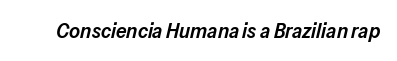
Stems and bowls a touch heavier than normal — semibold. Nobody drew a line under any word here. The axis of the letterforms is tilted away from vertical. Default kerning and tracking; the words read as compact shapes.
